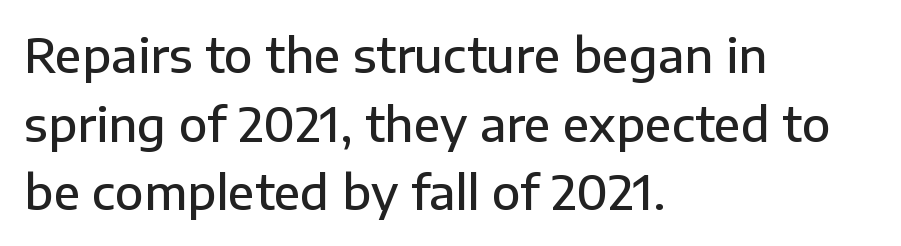
The image shows 47 px semibold sans-serif type, upright; set left-aligned, normal line spacing (1.46x), normal letter spacing, not underlined; low stroke contrast and a medium x-height.
